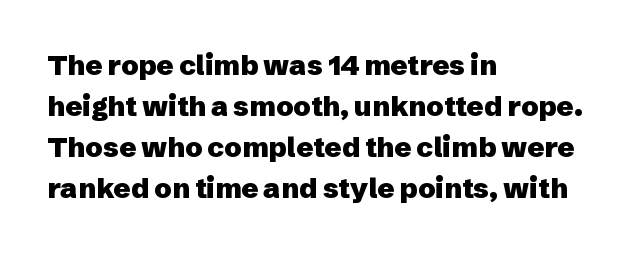
Each glyph is drawn with heavy, bold strokes. Any mark beneath the type? The region is blank. No extra tracking has been applied to these lines. Type style note: lacks serifs.
